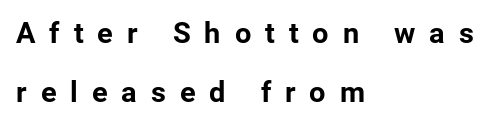
{"serif": "no", "italic": "no", "bold": "yes", "weight": "bold", "width": "normal", "stroke_contrast": "low", "x_height": "medium", "monospaced": "no", "underline": "no", "align": "left", "line_spacing": "loose", "line_spacing_ratio": 2.05, "letter_spacing": "wide", "letter_spacing_em": 0.48, "glyph_px": 29}
